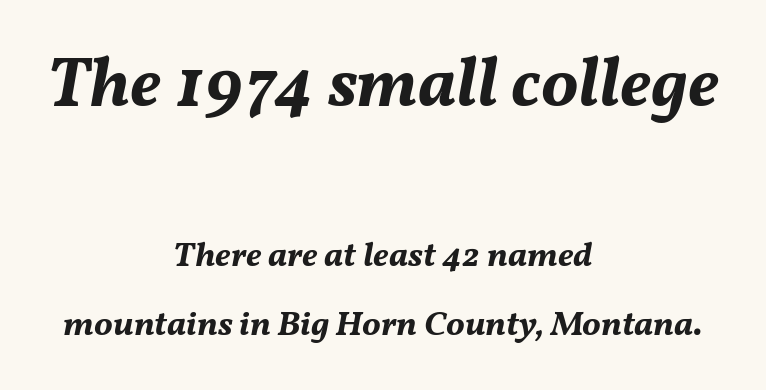
Q: Is the text bold? A: Yes.
Q: Is the text italic (slanted)? A: Yes, it leans right by about 11 degrees.
Q: Is the text underlined? A: No.
Q: How is the paragraph aligned? A: Centered.
Q: Is the spacing between letters normal or unusually wide? A: Normal.
Q: Is the spacing between lines tight, normal or loose? A: Loose.
Q: Which block of text is set in a larger size, the first (top) or the second (bottom)? A: The first (top) one.
Q: Width (condensed, normal, or wide)? A: Normal.
Q: Stroke contrast? A: Medium.
Q: x-height? A: Medium.
Q: Monospaced? A: No.
